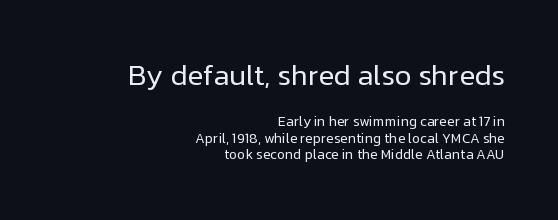
The image shows 29 px regular-weight sans-serif type, upright; set right-aligned, line spacing 1.17x, normal letter spacing, not underlined; the first (top) block is 2.07x larger; low stroke contrast and a medium x-height.
